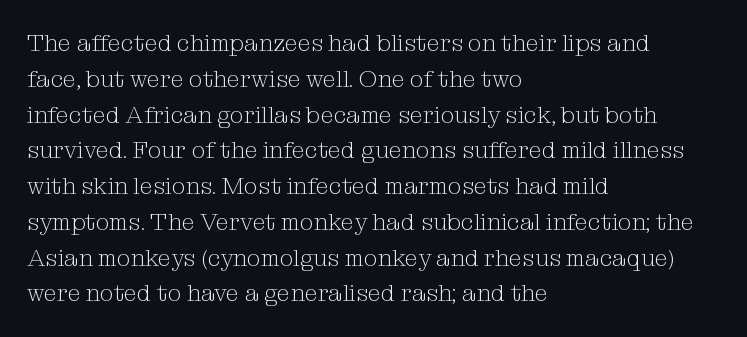
Q: Is the text bold? A: No.
Q: Is the text italic (slanted)? A: No, it is upright.
Q: Is the text underlined? A: No.
Q: How is the paragraph aligned? A: Left-aligned.
Q: Is the spacing between letters normal or unusually wide? A: Normal.
Q: Is the spacing between lines tight, normal or loose? A: Normal.
